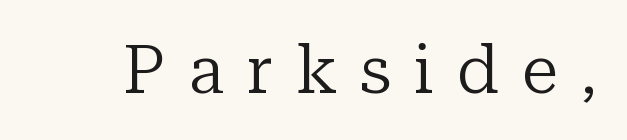
{"serif": "yes", "italic": "no", "bold": "no", "weight": "regular", "width": "normal", "stroke_contrast": "low", "x_height": "medium", "monospaced": "no", "underline": "no", "letter_spacing": "wide", "letter_spacing_em": 0.34, "glyph_px": 67}
